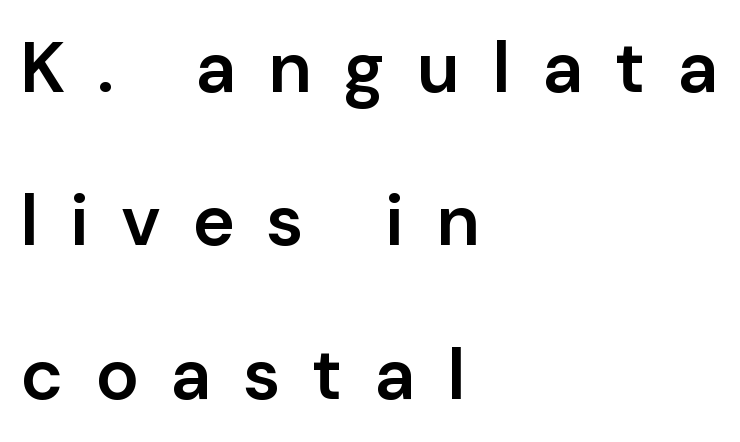
Type style note: lacks serifs. Every stem runs plumb, perpendicular to the baseline. The string is rendered with underlining switched off. Spacing verdict: proportional, widths tailored to each character. The tracking reads as deliberately expanded to a designer's eye.
